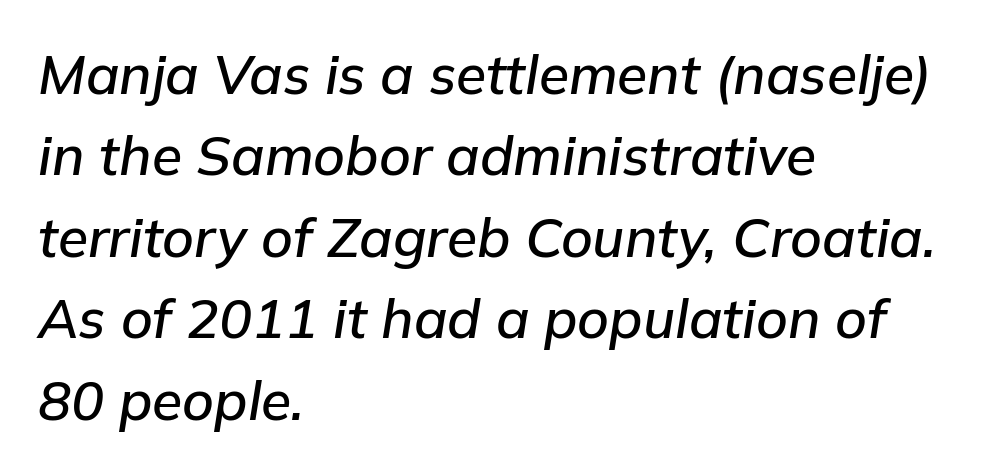
The image shows 55 px text type, italic (leaning right); set left-aligned, normal line spacing (1.48x), normal letter spacing, not underlined; low stroke contrast and a medium x-height.
